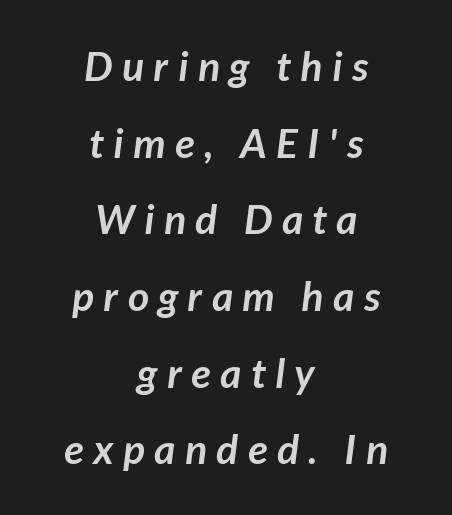
The image shows 41 px semibold sans-serif type; set centered, line spacing 1.87x, unusually wide letter spacing (+0.23 em), not underlined; low stroke contrast and a medium x-height.
